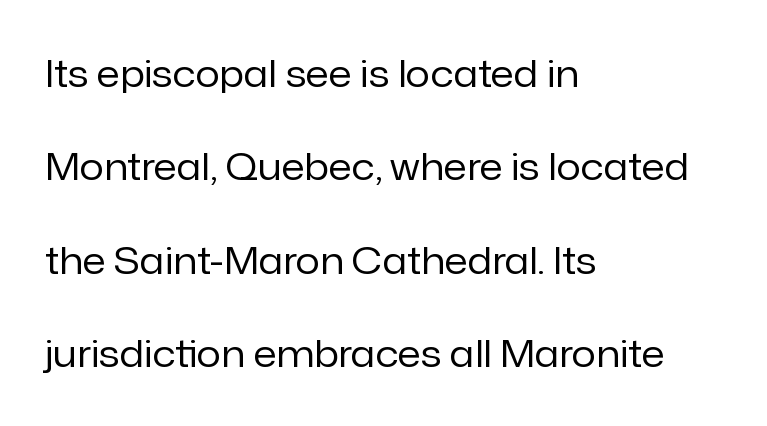
The image shows 38 px regular-weight sans-serif type, upright; set left-aligned, loose line spacing (2.46x), normal letter spacing, not underlined; low stroke contrast and a medium x-height.
